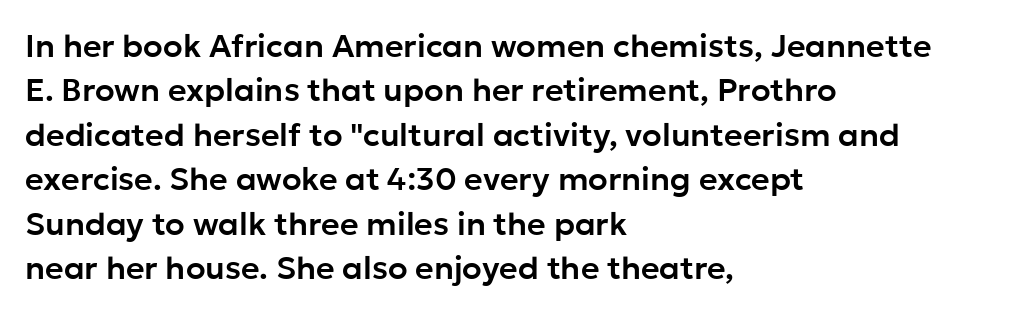
This sample has the flowing, uneven cadence of proportional lettering. A sans-serif font was chosen for this passage. A classic flush-left, rag-right setting is used for this passage. Posture: vertical. Honestly, the letter spacing is just normal — you wouldn't notice it.
